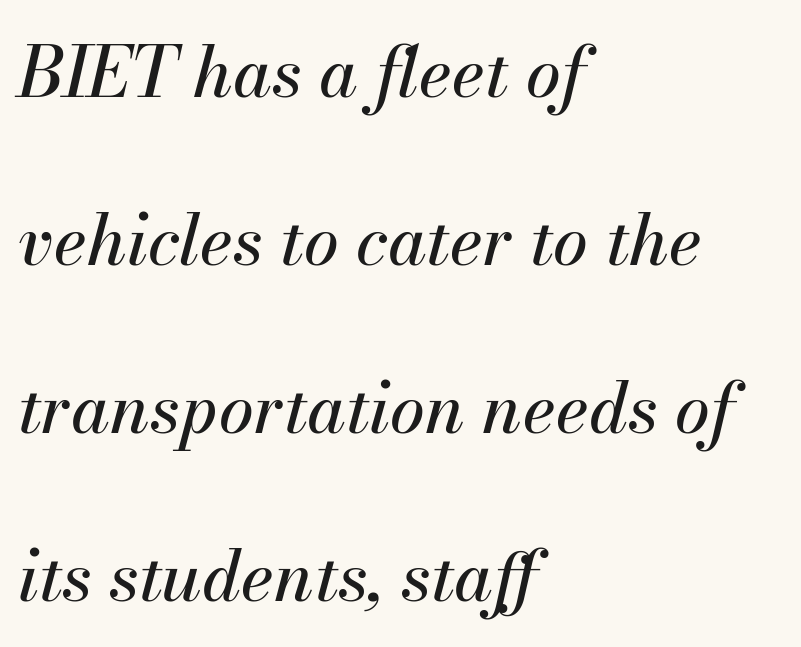
Q: Is the text italic (slanted)? A: Yes, it leans right by about 13 degrees.
Q: Is the text underlined? A: No.
Q: How is the paragraph aligned? A: Left-aligned.
Q: Is the spacing between letters normal or unusually wide? A: Normal.
Q: Is the spacing between lines tight, normal or loose? A: Loose.
Q: Width (condensed, normal, or wide)? A: Normal.
Q: Stroke contrast? A: Medium.
Q: x-height? A: Small.
Q: Monospaced? A: No.
